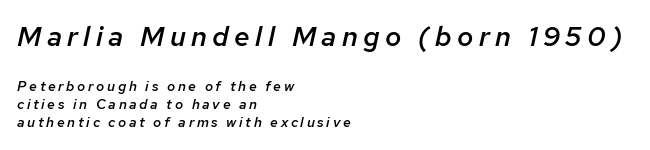
Only glyphs here, with clear space below each row. Successive baselines arrive at the customary interval. What weight is shown? A semibold, between regular and bold. Note the varied advance widths — an 'i' is clearly narrower than an 'm'. Of the two passages, the one on top uses the larger point size. Compared with a centered layout, this one pins lines to the left instead.
